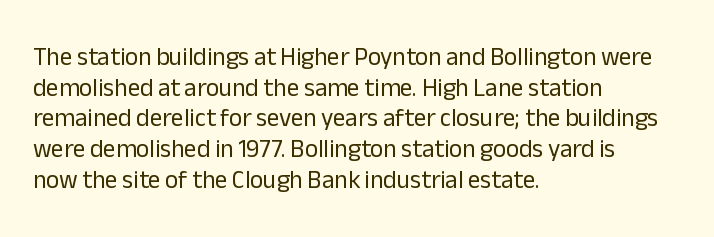
The image shows 25 px text type, upright; set left-aligned, line spacing 1.23x, normal letter spacing, not underlined.
